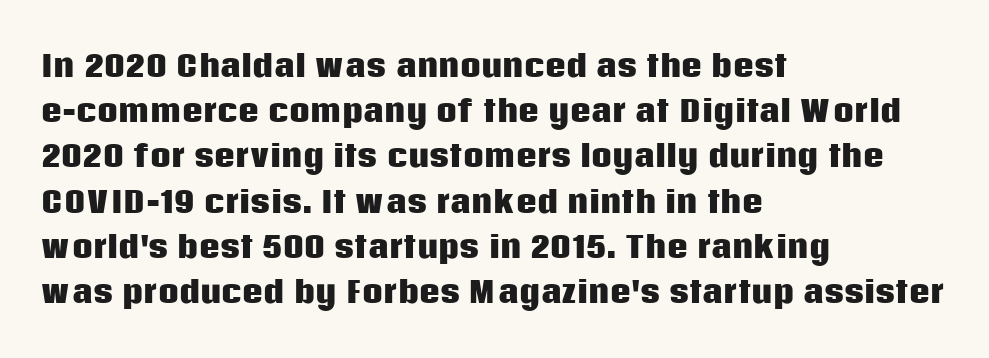
{"serif": "no", "italic": "no", "bold": "yes", "weight": "heavy", "width": "normal", "stroke_contrast": "low", "x_height": "large", "monospaced": "no", "underline": "no", "align": "left", "line_spacing": "normal", "line_spacing_ratio": 1.56, "letter_spacing": "normal", "letter_spacing_em": 0.0, "glyph_px": 29}
